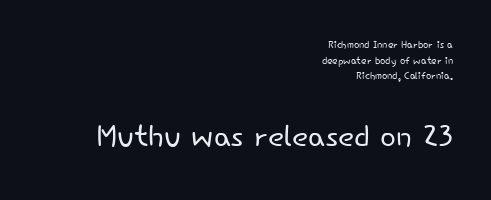
The image shows 42 px light sans-serif type, upright; set right-aligned, tight line spacing (1.11x), normal letter spacing, not underlined; the second (bottom) block is 3.0x larger; low stroke contrast and a small x-height.
